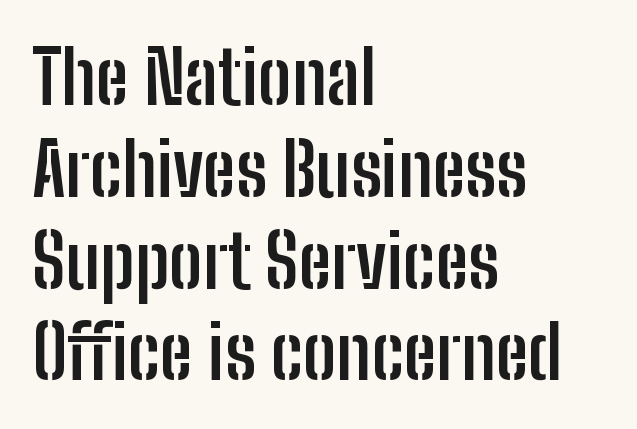
{"serif": "no", "italic": "no", "bold": "yes", "weight": "semibold", "width": "condensed", "stroke_contrast": "low", "x_height": "medium", "monospaced": "no", "underline": "no", "align": "left", "line_spacing_ratio": 1.24, "letter_spacing": "normal", "letter_spacing_em": 0.0, "glyph_px": 74}
